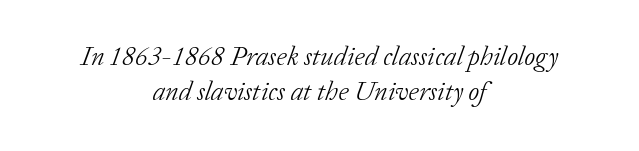
The image shows 27 px text type, italic (leaning right); set centered, normal line spacing (1.29x), normal letter spacing, not underlined.
